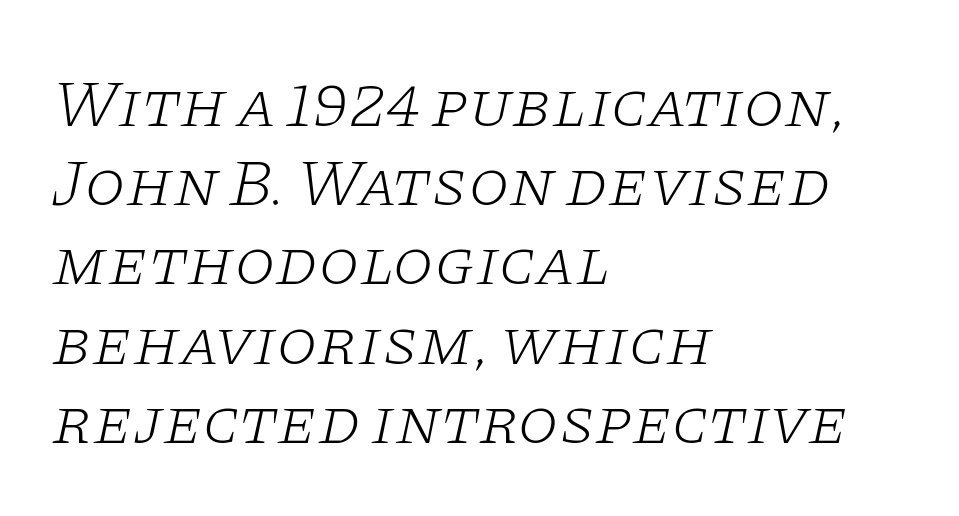
No heavy texture on the line: the type isn't bold. The letters advance in unequal steps, a hallmark of proportional type. Italic: yes, the glyphs are oblique. No word sits above an underline. Words appear dense and cohesive because spacing is normal. The font family rendered here belongs to the serif group.
